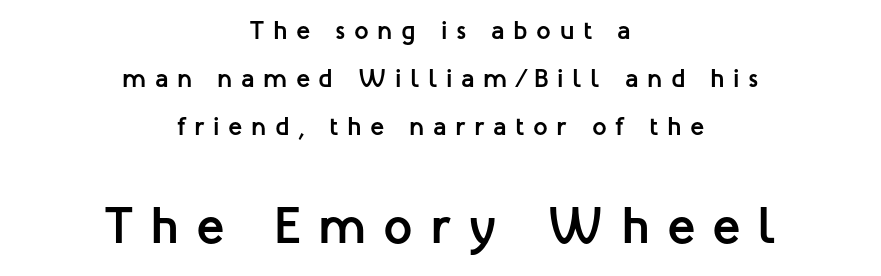
Unlike italic type, these characters show no tilt at all. The glyphs in this specimen are sans serif. If you squint, the bottom block still reads clearly — it's the larger of the two. Do the characters align in a grid? No, the font is proportional.
